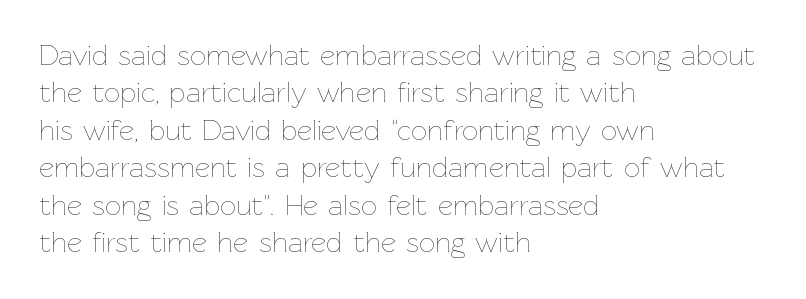
{"italic": "no", "bold": "no", "weight": "thin", "width": "normal", "stroke_contrast": "low", "x_height": "medium", "monospaced": "no", "underline": "no", "align": "left", "line_spacing": "normal", "line_spacing_ratio": 1.29, "letter_spacing": "normal", "letter_spacing_em": 0.0, "glyph_px": 29}
